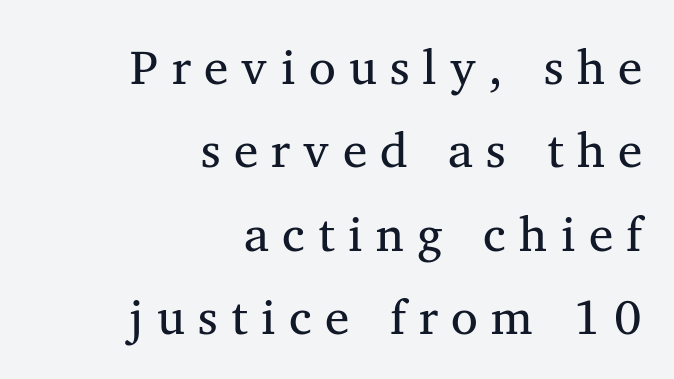
{"serif": "yes", "italic": "no", "bold": "no", "weight": "regular", "width": "normal", "stroke_contrast": "medium", "x_height": "medium", "monospaced": "no", "underline": "no", "align": "right", "line_spacing": "normal", "line_spacing_ratio": 1.7, "letter_spacing": "wide", "letter_spacing_em": 0.27, "glyph_px": 49}
